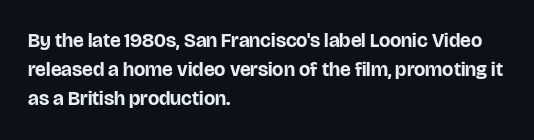
The glyphs are unaccompanied by any horizontal stroke below them. Line spacing here is normal. It's the straight-up-and-down kind of type. A dark, heavy texture on the line: the type is bold. The text block is weighted toward the left margin, trailing off unevenly rightward. Characters follow at the spacing the type designer built in.
